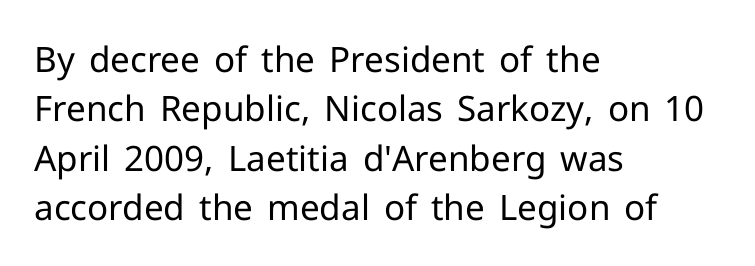
{"serif": "no", "italic": "no", "bold": "no", "weight": "regular", "width": "normal", "stroke_contrast": "low", "x_height": "medium", "monospaced": "no", "underline": "no", "align": "left", "line_spacing": "normal", "line_spacing_ratio": 1.41, "letter_spacing": "normal", "letter_spacing_em": 0.0, "glyph_px": 35}
